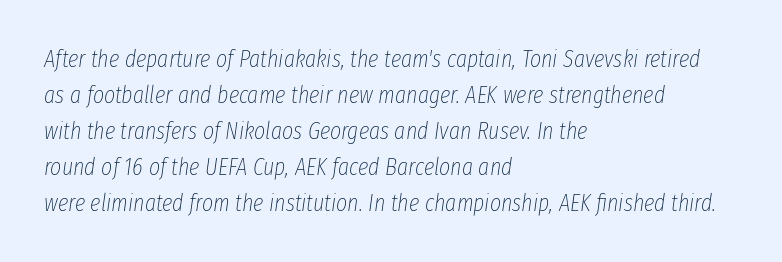
Q: Is the text bold? A: No.
Q: Is the text italic (slanted)? A: Yes, it leans right by about 8 degrees.
Q: Is the text underlined? A: No.
Q: How is the paragraph aligned? A: Left-aligned.
Q: Is the spacing between letters normal or unusually wide? A: Normal.
Q: Is the spacing between lines tight, normal or loose? A: Normal.
